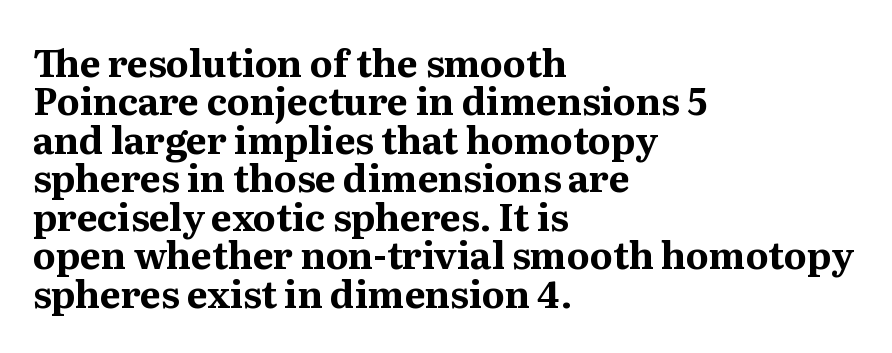
Q: Is the text bold? A: Yes.
Q: Is the text italic (slanted)? A: No, it is upright.
Q: Is the typeface a serif or a sans-serif typeface? A: Serif.
Q: Is the text underlined? A: No.
Q: How is the paragraph aligned? A: Left-aligned.
Q: Is the spacing between letters normal or unusually wide? A: Normal.
Q: Is the spacing between lines tight, normal or loose? A: Tight.
Q: Width (condensed, normal, or wide)? A: Normal.
Q: Stroke contrast? A: Medium.
Q: x-height? A: Medium.
Q: Monospaced? A: No.
